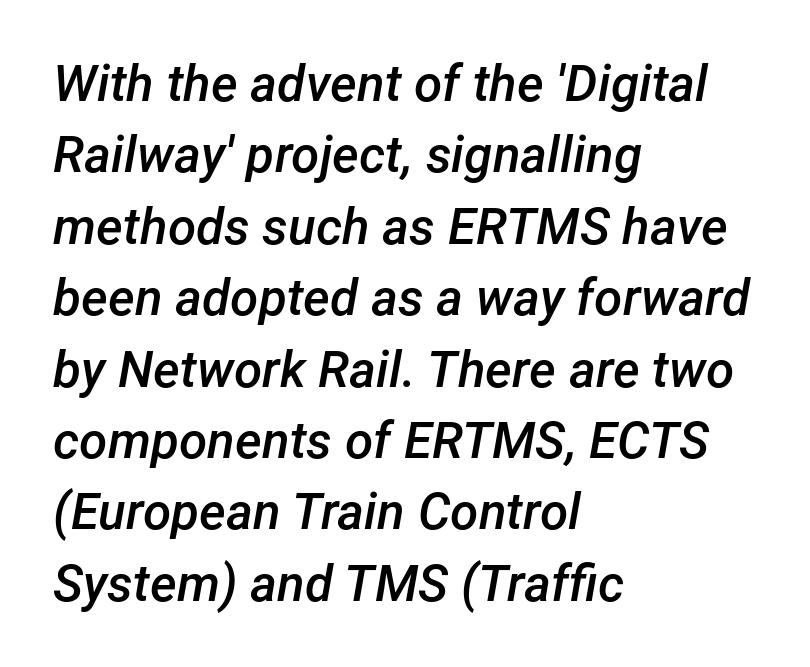
Q: Is the text bold? A: Semi-bold.
Q: Is the text italic (slanted)? A: Yes, it leans right by about 12 degrees.
Q: Is the text underlined? A: No.
Q: How is the paragraph aligned? A: Left-aligned.
Q: Is the spacing between letters normal or unusually wide? A: Normal.
Q: Is the spacing between lines tight, normal or loose? A: Normal.
Q: Width (condensed, normal, or wide)? A: Normal.
Q: Stroke contrast? A: Low.
Q: x-height? A: Medium.
Q: Monospaced? A: No.
